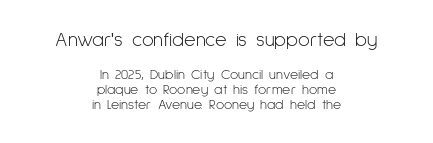
{"italic": "no", "bold": "no", "underline": "no", "align": "center", "line_spacing": "tight", "line_spacing_ratio": 1.07, "letter_spacing": "normal", "letter_spacing_em": 0.0, "larger_block": "first", "size_ratio": 1.43, "glyph_px": 20}
